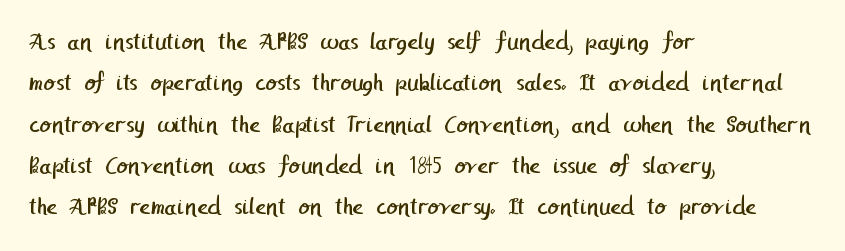
{"bold": "no", "underline": "no", "align": "left", "line_spacing": "normal", "line_spacing_ratio": 1.59, "letter_spacing": "normal", "letter_spacing_em": 0.0, "glyph_px": 26}
